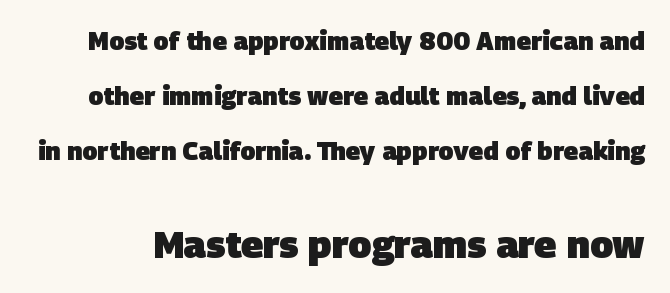
{"serif": "no", "bold": "yes", "weight": "heavy", "width": "normal", "stroke_contrast": "low", "x_height": "large", "monospaced": "no", "underline": "no", "line_spacing": "loose", "line_spacing_ratio": 2.21, "letter_spacing": "normal", "letter_spacing_em": 0.0, "larger_block": "second", "size_ratio": 1.52, "glyph_px": 38}
